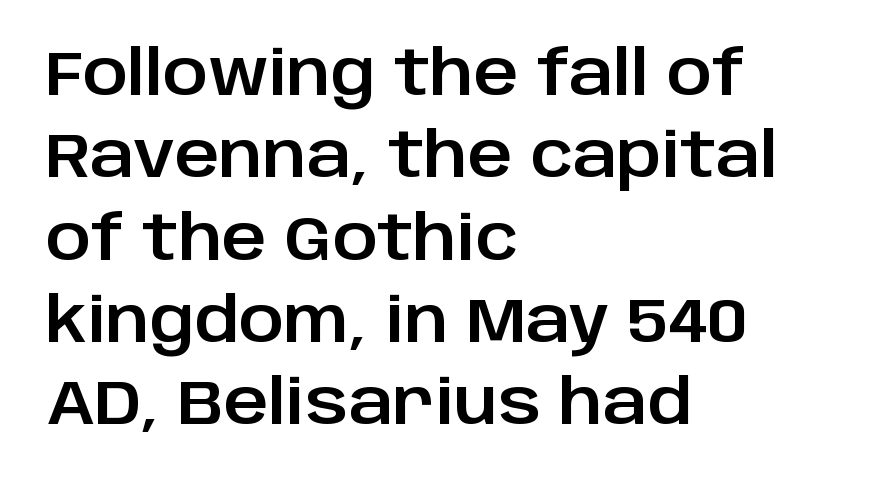
A typesetter would call this proportional, since set widths differ per character. Honestly, the row spacing looks completely unremarkable. This sample uses plain, unmodified letter spacing. The ragged edge is on the right, which tells us the setting is flush left.
